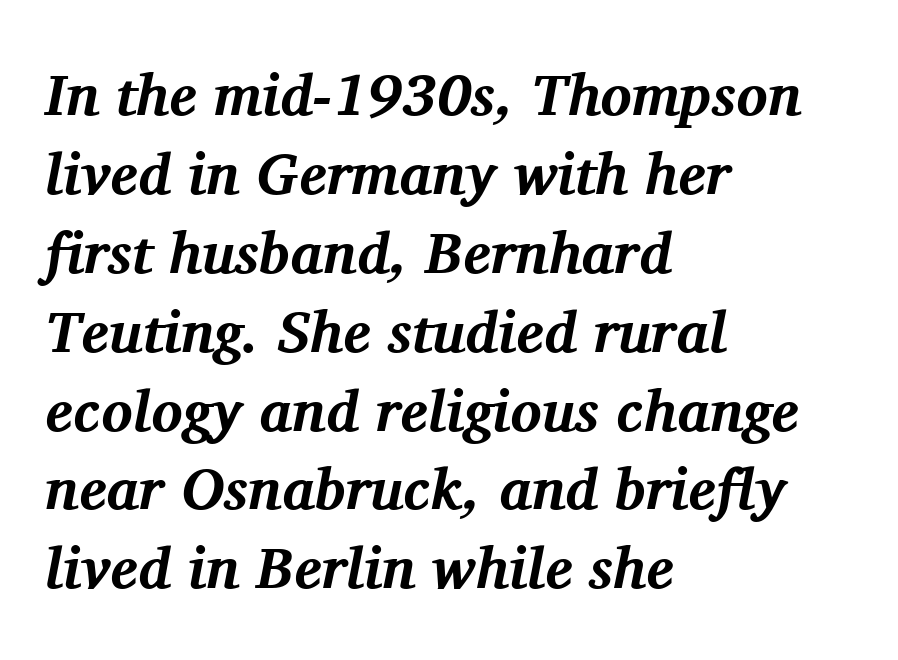
Which margin do the lines hug? The left one — the right edge is uneven. These lines carry a lot of weight — the face is fully bold. The face used here is proportionally spaced, like ordinary book or web type. The specimen reads as italic at a glance. Note: serifs present on the glyphs.
